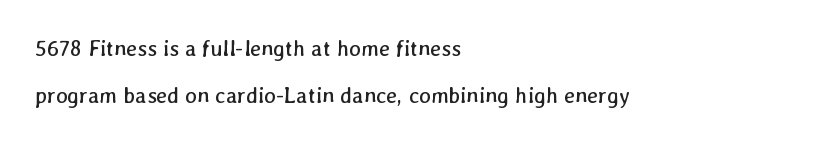
Q: Is the text bold? A: No.
Q: Is the text underlined? A: No.
Q: How is the paragraph aligned? A: Left-aligned.
Q: Is the spacing between letters normal or unusually wide? A: Normal.
Q: Is the spacing between lines tight, normal or loose? A: Loose.
